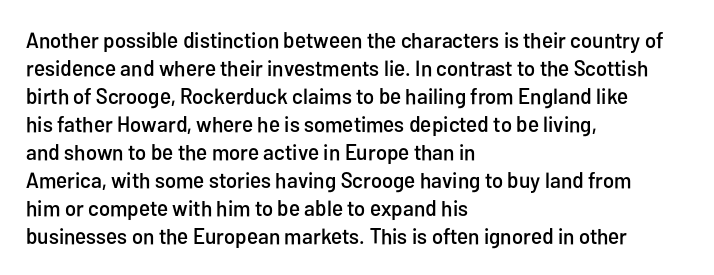
{"italic": "no", "underline": "no", "align": "left", "line_spacing": "normal", "line_spacing_ratio": 1.27, "letter_spacing": "normal", "letter_spacing_em": 0.0, "glyph_px": 22}
